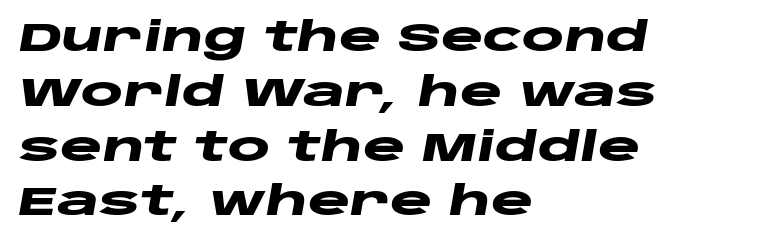
The image shows 40 px heavy, wide type, italic (leaning right); set left-aligned, normal line spacing (1.37x), normal letter spacing, not underlined; low stroke contrast and a large x-height.
